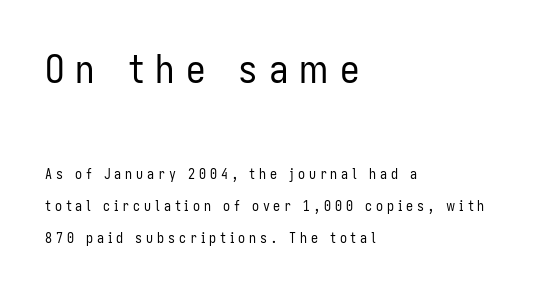
Q: Is the text bold? A: No.
Q: Is the text italic (slanted)? A: No, it is upright.
Q: Is the typeface a serif or a sans-serif typeface? A: Sans-serif.
Q: Is the text underlined? A: No.
Q: How is the paragraph aligned? A: Left-aligned.
Q: Is the spacing between letters normal or unusually wide? A: Unusually wide.
Q: Is the spacing between lines tight, normal or loose? A: Loose.
Q: Which block of text is set in a larger size, the first (top) or the second (bottom)? A: The first (top) one.
Q: Width (condensed, normal, or wide)? A: Condensed.
Q: Stroke contrast? A: Low.
Q: x-height? A: Medium.
Q: Monospaced? A: No.
